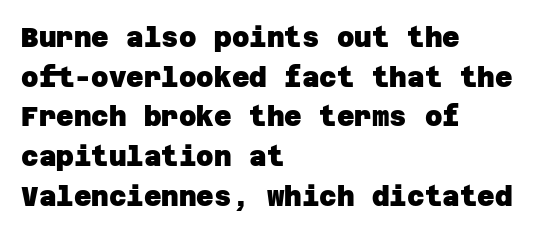
{"bold": "yes", "underline": "no", "align": "left", "line_spacing": "normal", "line_spacing_ratio": 1.47, "letter_spacing": "normal", "letter_spacing_em": 0.0, "glyph_px": 27}
